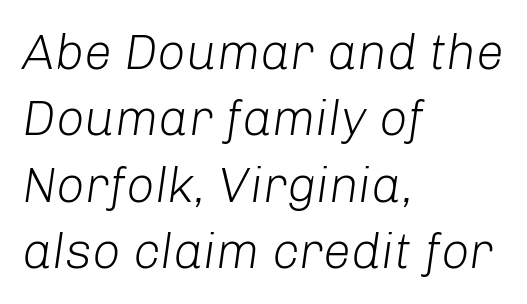
Each word holds together tightly as a unit, with standard inter-letter gaps. These lines sit exactly where default settings would place them. Honestly, there is no underline to notice here at all. Heaviness? Minimal to ordinary, like unemphasized prose. The letters advance in unequal steps, a hallmark of proportional type. One-word summary of the alignment: left.
